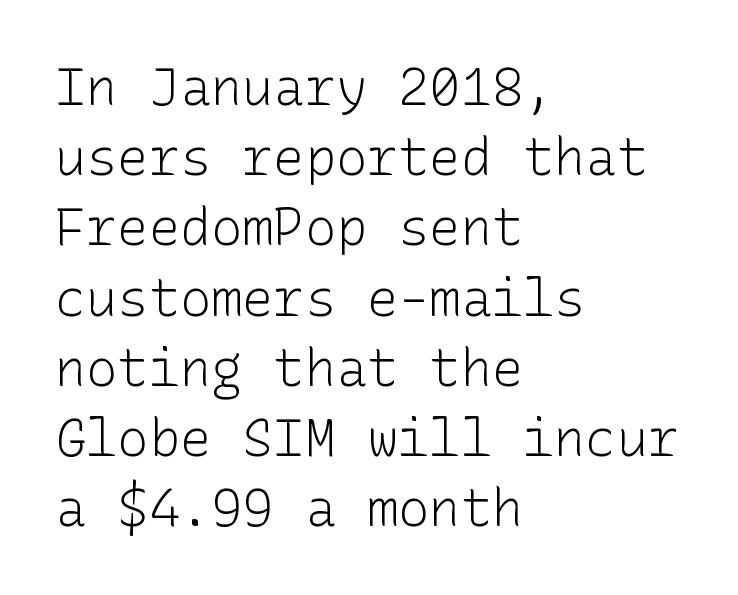
Q: Is the text bold? A: No.
Q: Is the text italic (slanted)? A: No, it is upright.
Q: Is the typeface a serif or a sans-serif typeface? A: Sans-serif.
Q: Is the text underlined? A: No.
Q: How is the paragraph aligned? A: Left-aligned.
Q: Is the spacing between letters normal or unusually wide? A: Normal.
Q: Is the spacing between lines tight, normal or loose? A: Normal.
Q: Width (condensed, normal, or wide)? A: Normal.
Q: Stroke contrast? A: Low.
Q: x-height? A: Medium.
